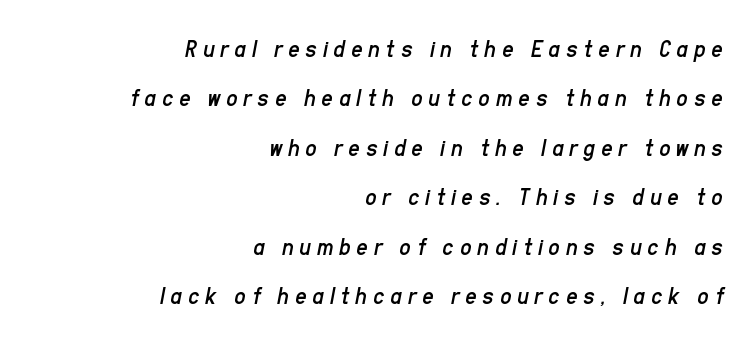
{"italic": "yes", "lean": "right", "slant_degrees": 11, "bold": "no", "underline": "no", "align": "right", "line_spacing": "loose", "line_spacing_ratio": 1.98, "letter_spacing": "wide", "letter_spacing_em": 0.23, "glyph_px": 25}
